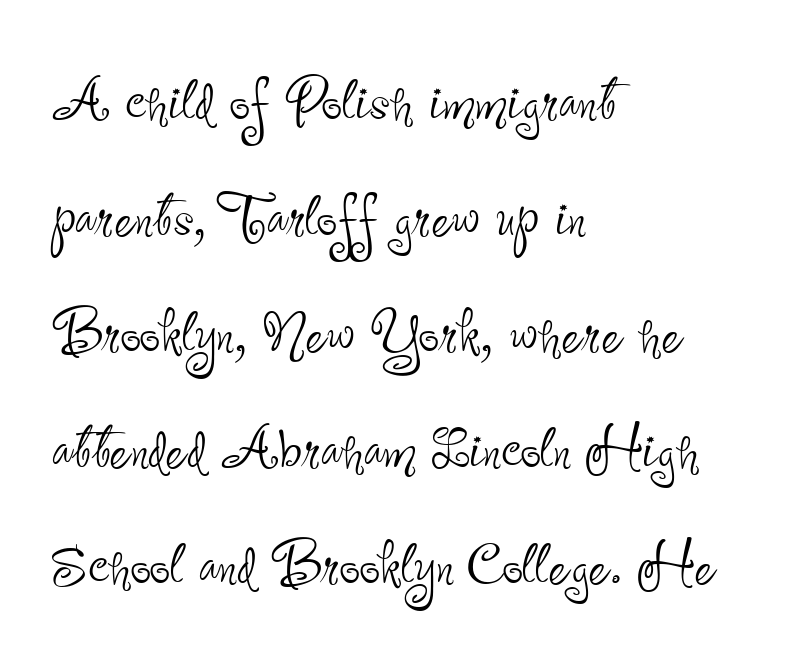
{"serif": "no", "bold": "no", "weight": "thin", "width": "condensed", "stroke_contrast": "low", "x_height": "small", "monospaced": "no", "underline": "no", "align": "left", "line_spacing": "normal", "line_spacing_ratio": 1.59, "letter_spacing": "normal", "letter_spacing_em": 0.0, "glyph_px": 73}
